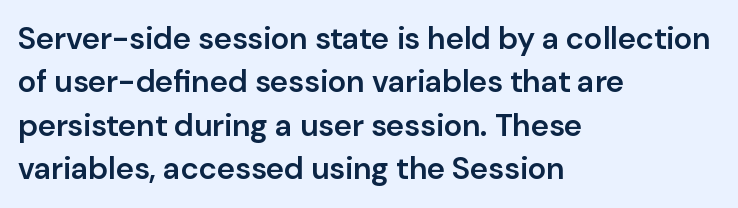
The image shows 31 px semibold sans-serif type, upright; set left-aligned, normal line spacing (1.4x), normal letter spacing, not underlined; low stroke contrast and a medium x-height.
